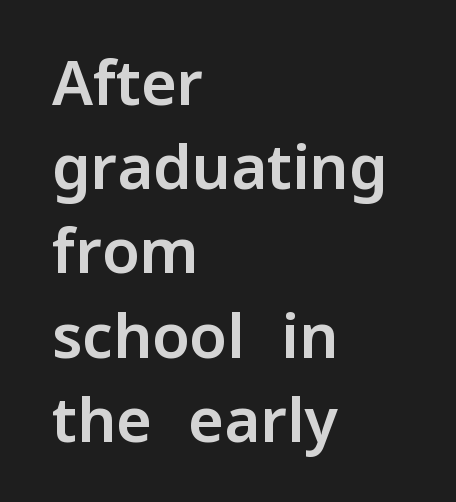
{"serif": "no", "italic": "no", "width": "normal", "stroke_contrast": "low", "x_height": "medium", "monospaced": "no", "underline": "no", "align": "left", "line_spacing": "normal", "line_spacing_ratio": 1.38, "letter_spacing": "normal", "letter_spacing_em": 0.0, "glyph_px": 61}
